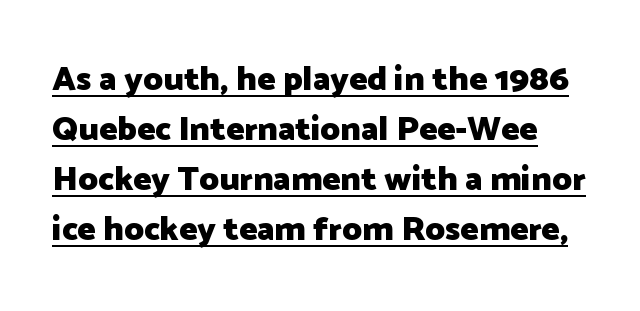
Q: Is the text bold? A: Yes.
Q: Is the text italic (slanted)? A: No, it is upright.
Q: Is the typeface a serif or a sans-serif typeface? A: Sans-serif.
Q: Is the text underlined? A: Yes.
Q: Is the spacing between letters normal or unusually wide? A: Normal.
Q: Is the spacing between lines tight, normal or loose? A: Normal.
Q: Width (condensed, normal, or wide)? A: Normal.
Q: Stroke contrast? A: Low.
Q: x-height? A: Medium.
Q: Monospaced? A: No.
